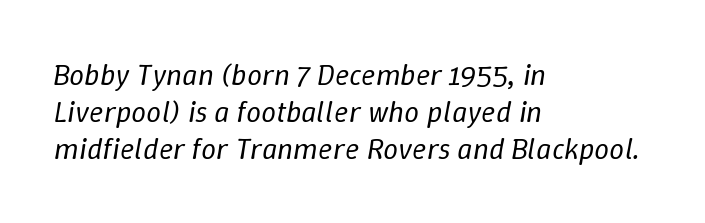
{"italic": "yes", "lean": "right", "slant_degrees": 9, "bold": "no", "weight": "regular", "width": "normal", "stroke_contrast": "low", "x_height": "medium", "monospaced": "no", "underline": "no", "align": "left", "line_spacing_ratio": 1.23, "letter_spacing": "normal", "letter_spacing_em": 0.0, "glyph_px": 30}
